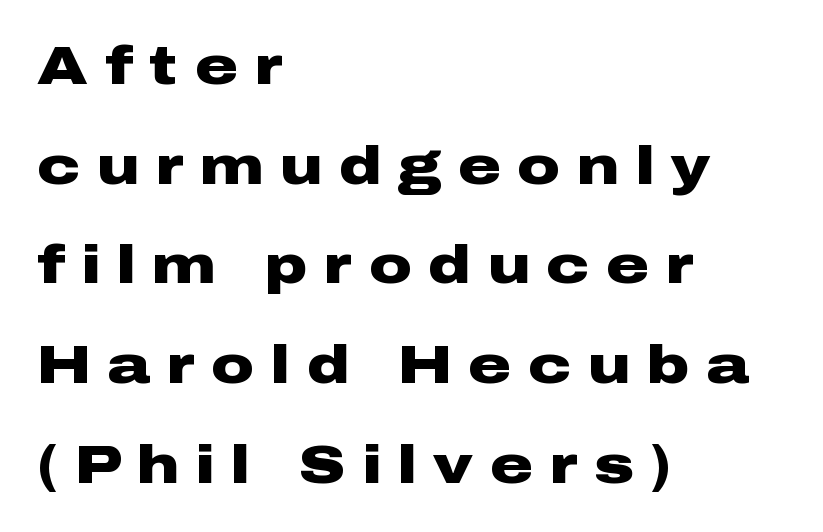
The image shows 53 px heavy, wide sans-serif type, upright; set left-aligned, line spacing 1.88x, unusually wide letter spacing (+0.32 em), not underlined; low stroke contrast and a medium x-height.
